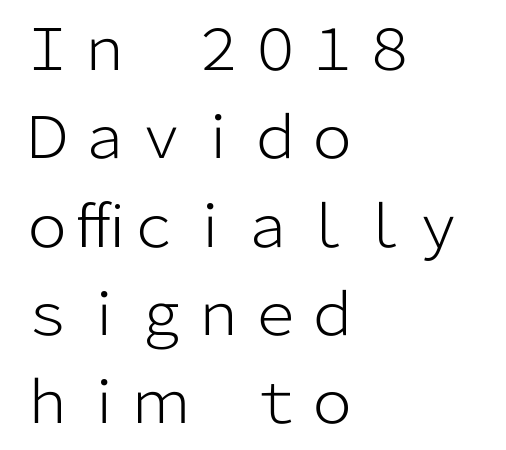
Q: Is the text bold? A: No.
Q: Is the text italic (slanted)? A: No, it is upright.
Q: Is the typeface a serif or a sans-serif typeface? A: Sans-serif.
Q: Is the text underlined? A: No.
Q: How is the paragraph aligned? A: Left-aligned.
Q: Is the spacing between letters normal or unusually wide? A: Normal.
Q: Is the spacing between lines tight, normal or loose? A: Normal.
Q: Width (condensed, normal, or wide)? A: Normal.
Q: Stroke contrast? A: Low.
Q: x-height? A: Medium.
Q: Monospaced? A: No.
